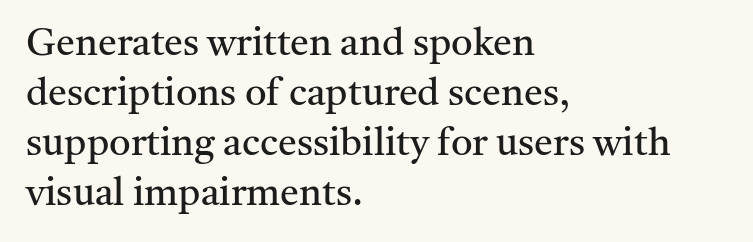
The typeface chosen for these lines features serifs. The designer left line spacing at the default. You could not count columns in this text — the font is proportionally spaced. The characters are drawn with everyday or finer stroke widths.
